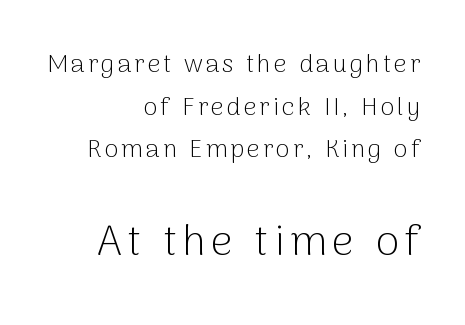
Horizontally, the lines are justified to the trailing edge only. Posture: upright roman. The designer gave the closing block more size than the opening block. Check under the words: just untouched page. A typesetter would label this face a sans.
